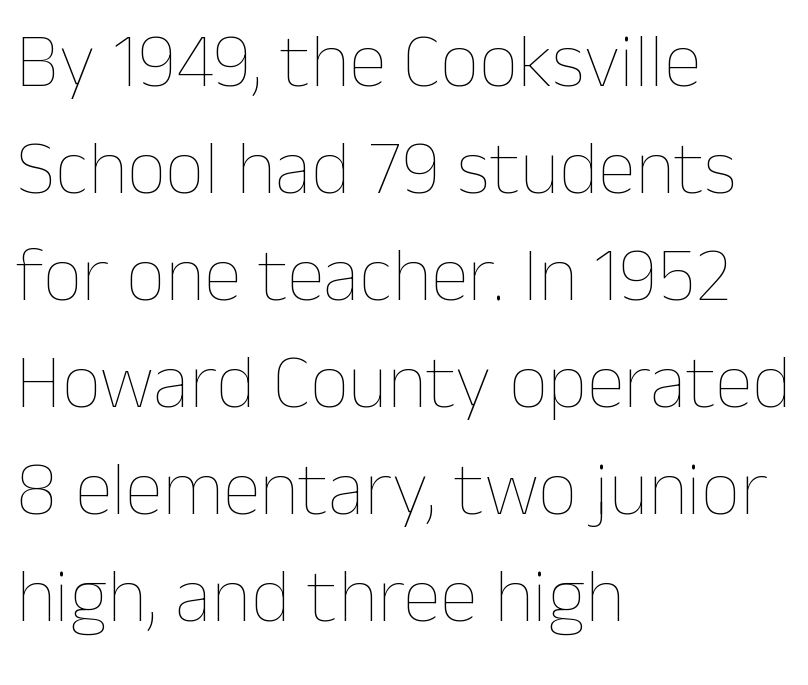
{"italic": "no", "bold": "no", "weight": "thin", "width": "normal", "stroke_contrast": "low", "x_height": "medium", "monospaced": "no", "underline": "no", "align": "left", "line_spacing": "normal", "line_spacing_ratio": 1.39, "letter_spacing": "normal", "letter_spacing_em": 0.0, "glyph_px": 77}
